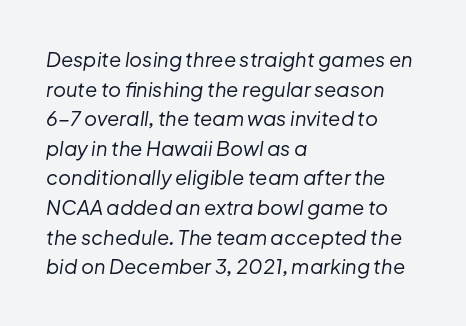
Q: Is the text bold? A: No.
Q: Is the text italic (slanted)? A: Yes, it leans right by about 8 degrees.
Q: Is the text underlined? A: No.
Q: How is the paragraph aligned? A: Left-aligned.
Q: Is the spacing between letters normal or unusually wide? A: Normal.
Q: Is the spacing between lines tight, normal or loose? A: Normal.
